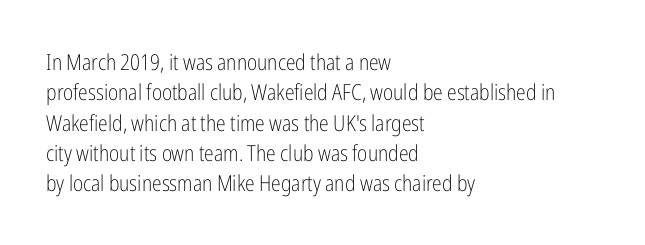
The image shows 22 px text type, upright; set left-aligned, normal line spacing (1.38x), normal letter spacing, not underlined.
